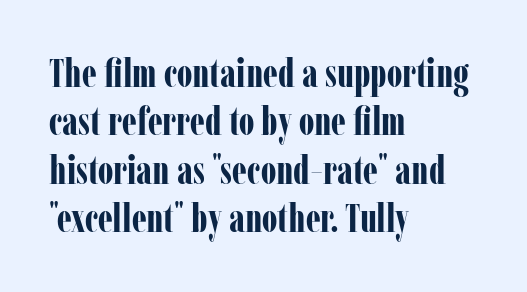
{"serif": "yes", "italic": "no", "bold": "yes", "weight": "bold", "width": "condensed", "stroke_contrast": "low", "x_height": "medium", "monospaced": "no", "underline": "no", "align": "left", "line_spacing_ratio": 1.24, "letter_spacing": "normal", "letter_spacing_em": 0.0, "glyph_px": 39}
